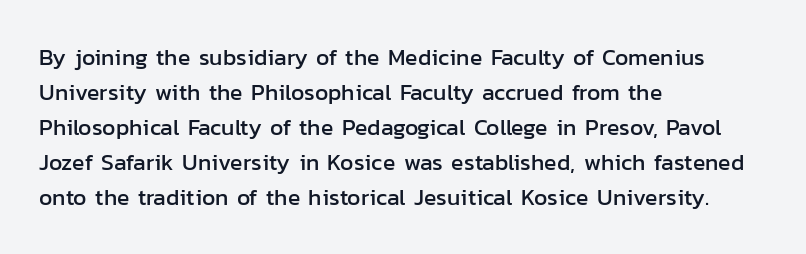
Q: Is the text italic (slanted)? A: No, it is upright.
Q: Is the text underlined? A: No.
Q: How is the paragraph aligned? A: Left-aligned.
Q: Is the spacing between letters normal or unusually wide? A: Normal.
Q: Is the spacing between lines tight, normal or loose? A: Normal.
